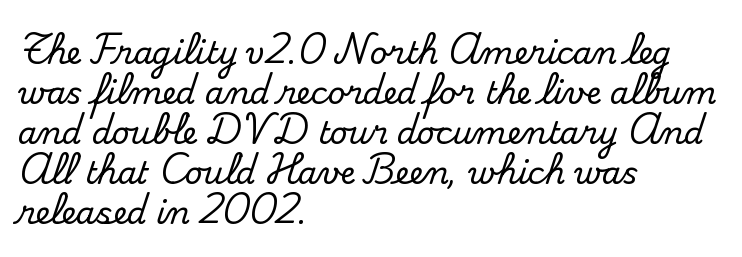
Q: Is the text italic (slanted)? A: Yes.
Q: Is the text underlined? A: No.
Q: How is the paragraph aligned? A: Left-aligned.
Q: Is the spacing between letters normal or unusually wide? A: Normal.
Q: Is the spacing between lines tight, normal or loose? A: Normal.
Q: Width (condensed, normal, or wide)? A: Normal.
Q: Stroke contrast? A: Medium.
Q: x-height? A: Small.
Q: Monospaced? A: No.
